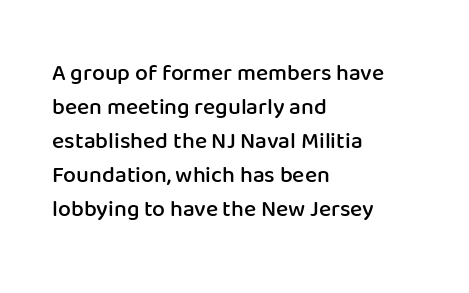
Q: Is the text bold? A: Semi-bold.
Q: Is the text italic (slanted)? A: No, it is upright.
Q: Is the text underlined? A: No.
Q: How is the paragraph aligned? A: Left-aligned.
Q: Is the spacing between letters normal or unusually wide? A: Normal.
Q: Is the spacing between lines tight, normal or loose? A: Normal.
